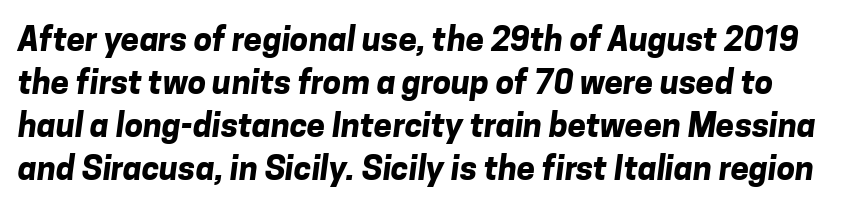
Q: Is the text bold? A: Yes.
Q: Is the typeface a serif or a sans-serif typeface? A: Sans-serif.
Q: Is the text underlined? A: No.
Q: Is the spacing between letters normal or unusually wide? A: Normal.
Q: Is the spacing between lines tight, normal or loose? A: Normal.
Q: Width (condensed, normal, or wide)? A: Normal.
Q: Stroke contrast? A: Low.
Q: x-height? A: Medium.
Q: Monospaced? A: No.
